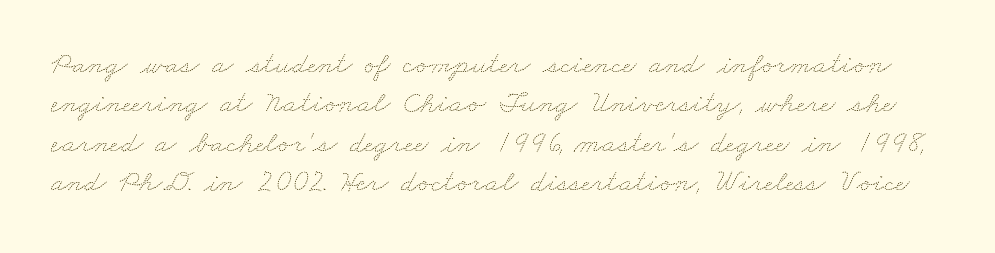
This is not heavy type; no bold has been used. Here the designer chose a conventional face with non-uniform glyph widths. Students, observe: this is what conventionally led text looks like. The area under the type is left untouched. Nobody touched the tracking dial on this one.
